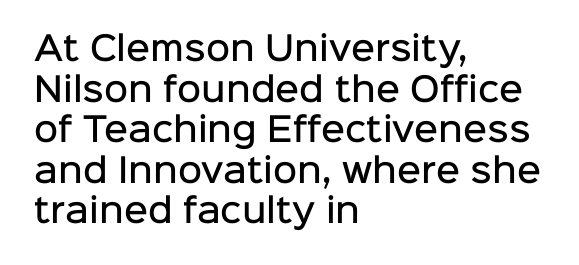
The image shows 33 px semibold sans-serif type, upright; set left-aligned, line spacing 1.23x, normal letter spacing, not underlined; low stroke contrast and a medium x-height.
